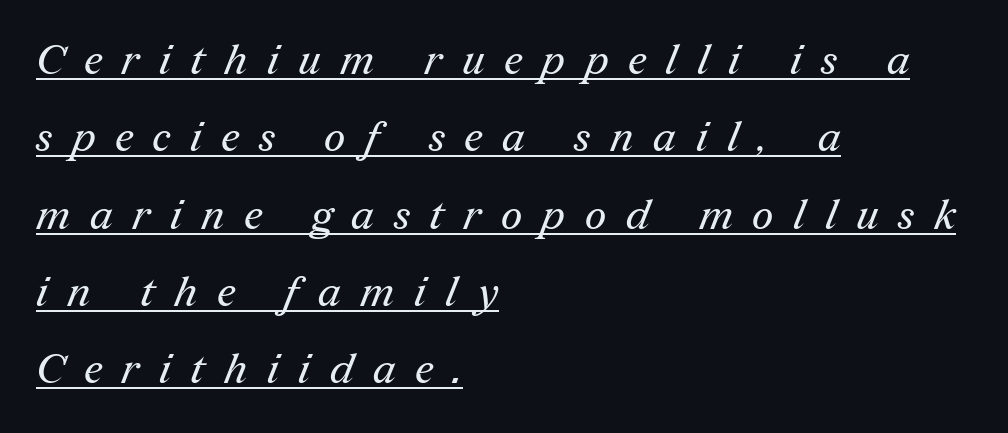
{"serif": "yes", "bold": "no", "weight": "regular", "width": "normal", "stroke_contrast": "medium", "x_height": "medium", "monospaced": "no", "underline": "yes", "align": "left", "line_spacing_ratio": 1.84, "letter_spacing": "wide", "letter_spacing_em": 0.47, "glyph_px": 42}
